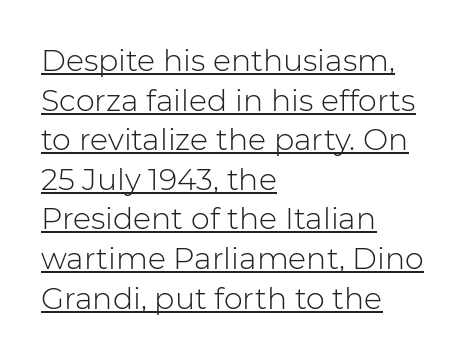
The image shows 30 px light sans-serif type, upright; set left-aligned, normal line spacing (1.32x), normal letter spacing, underlined; low stroke contrast and a medium x-height.
